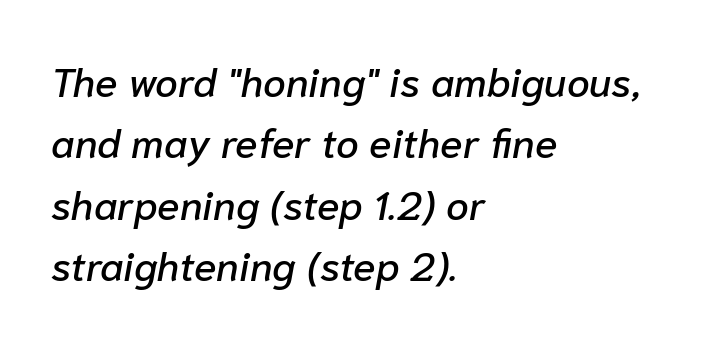
Q: Is the text italic (slanted)? A: Yes, it leans right by about 10 degrees.
Q: Is the text underlined? A: No.
Q: How is the paragraph aligned? A: Left-aligned.
Q: Is the spacing between letters normal or unusually wide? A: Normal.
Q: Is the spacing between lines tight, normal or loose? A: Normal.
Q: Width (condensed, normal, or wide)? A: Normal.
Q: Stroke contrast? A: Low.
Q: x-height? A: Medium.
Q: Monospaced? A: No.
